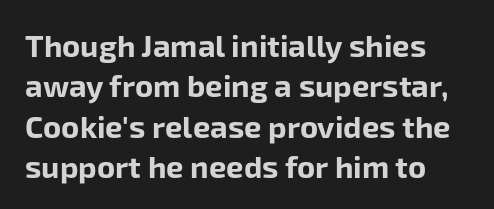
The letterforms sit shoulder to shoulder at normal distance. The typography opts for an upright posture over an oblique one. Lines of text with bare space underneath. Students, this is bold: see how much ink each stroke carries. The font family rendered here belongs to the sans-serif group.
